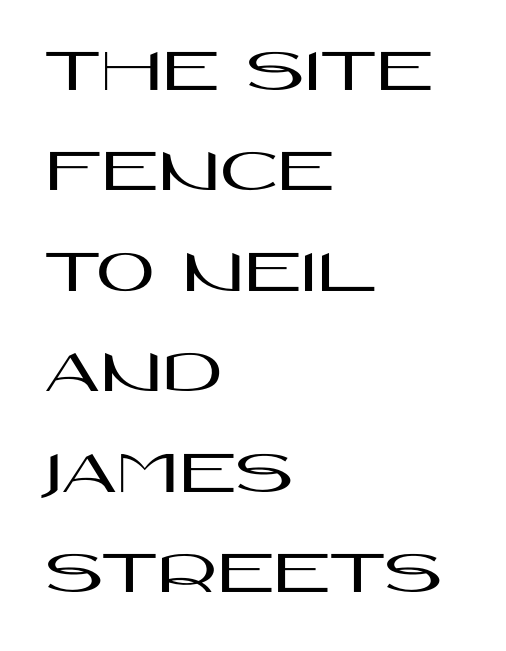
{"serif": "no", "italic": "no", "width": "wide", "stroke_contrast": "high", "x_height": "large", "monospaced": "no", "underline": "no", "align": "left", "line_spacing": "normal", "line_spacing_ratio": 1.57, "letter_spacing": "normal", "letter_spacing_em": 0.0, "glyph_px": 64}
